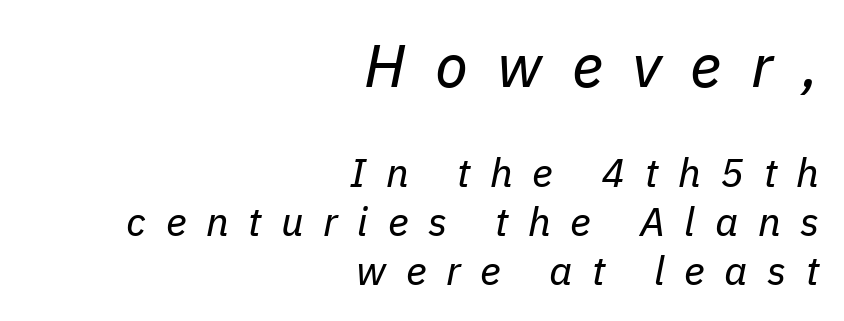
{"italic": "yes", "lean": "right", "slant_degrees": 11, "bold": "no", "weight": "regular", "width": "normal", "stroke_contrast": "low", "x_height": "medium", "monospaced": "no", "underline": "no", "align": "right", "line_spacing_ratio": 1.22, "letter_spacing": "wide", "letter_spacing_em": 0.49, "larger_block": "first", "size_ratio": 1.5, "glyph_px": 60}
